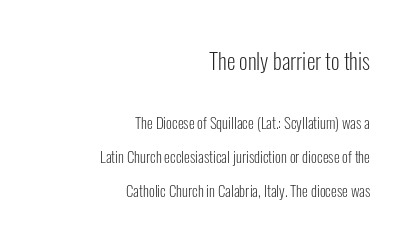
{"italic": "no", "bold": "no", "underline": "no", "align": "right", "line_spacing": "loose", "line_spacing_ratio": 2.28, "letter_spacing": "normal", "letter_spacing_em": 0.0, "larger_block": "first", "size_ratio": 1.47, "glyph_px": 22}
